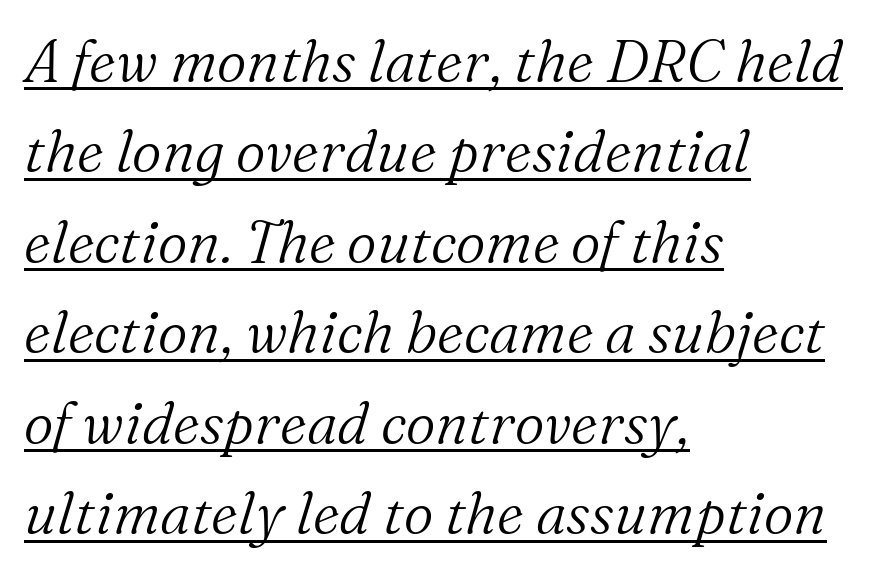
{"serif": "yes", "italic": "yes", "lean": "right", "slant_degrees": 16, "bold": "no", "weight": "light", "width": "normal", "stroke_contrast": "medium", "x_height": "medium", "monospaced": "no", "underline": "yes", "align": "left", "line_spacing": "normal", "line_spacing_ratio": 1.56, "letter_spacing": "normal", "letter_spacing_em": 0.0, "glyph_px": 58}
